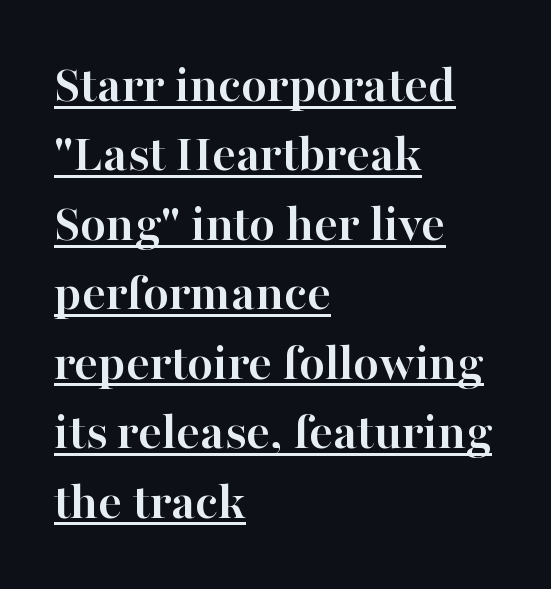
Between one letter and the next there's only the usual sliver of space. The rendering shows small feet on the letterforms — a serif design. Each letter keeps its own natural width here, so spacing adapts to shape. A typesetter would mark this as roman, not italic. Compared with undecorated copy, this sample adds a rule below the words.
